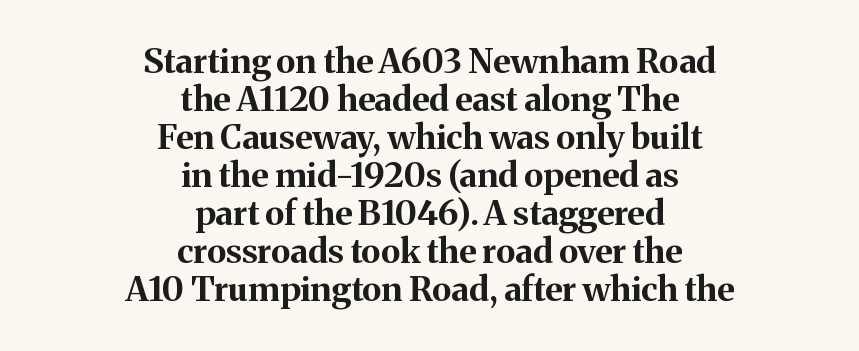
{"serif": "yes", "italic": "no", "bold": "yes", "weight": "bold", "width": "normal", "stroke_contrast": "medium", "x_height": "medium", "monospaced": "no", "underline": "no", "align": "center", "line_spacing": "tight", "line_spacing_ratio": 1.12, "letter_spacing": "normal", "letter_spacing_em": 0.0, "glyph_px": 34}
